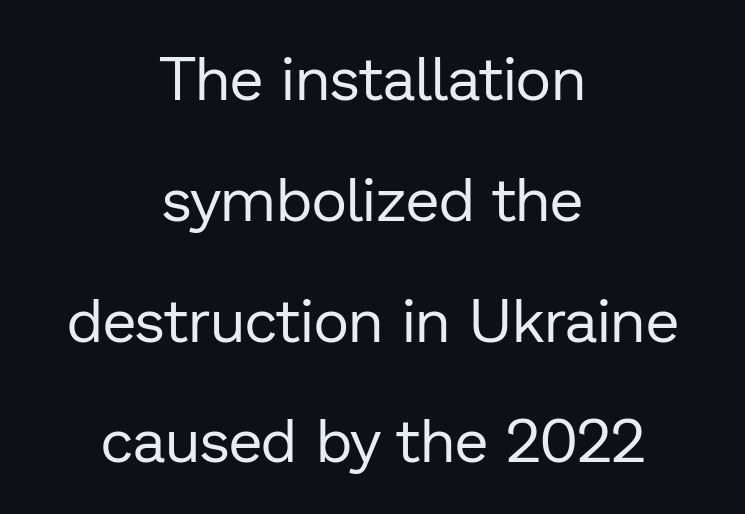
Q: Is the text bold? A: No.
Q: Is the text italic (slanted)? A: No, it is upright.
Q: Is the typeface a serif or a sans-serif typeface? A: Sans-serif.
Q: Is the text underlined? A: No.
Q: How is the paragraph aligned? A: Centered.
Q: Is the spacing between letters normal or unusually wide? A: Normal.
Q: Is the spacing between lines tight, normal or loose? A: Loose.
Q: Width (condensed, normal, or wide)? A: Normal.
Q: Stroke contrast? A: Low.
Q: x-height? A: Medium.
Q: Monospaced? A: No.
